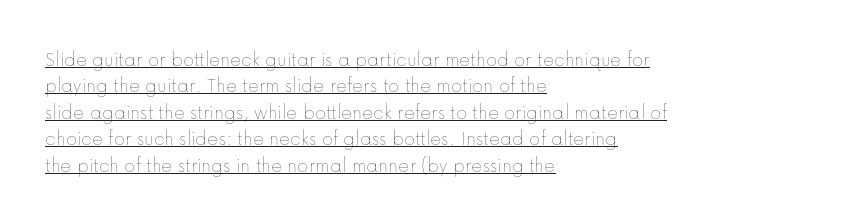
{"italic": "no", "bold": "no", "underline": "yes", "align": "left", "line_spacing": "normal", "line_spacing_ratio": 1.26, "letter_spacing": "normal", "letter_spacing_em": 0.0, "glyph_px": 21}
